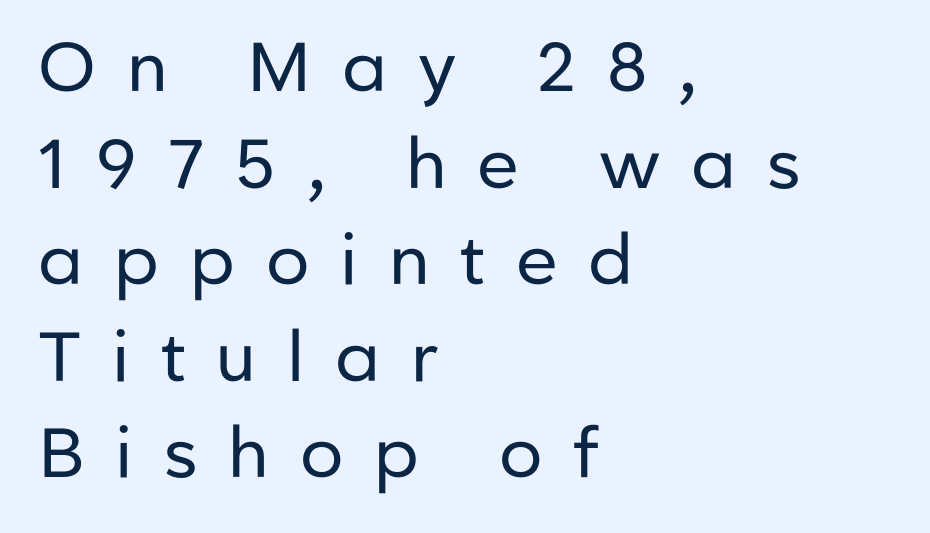
The setting favours the left margin, as ordinary paragraphs usually do. Note: no serifs on the glyphs. These lines are rendered in a variable-pitch font. Unlike italic type, these characters show no tilt at all. Students, observe: this is what conventionally led text looks like.
